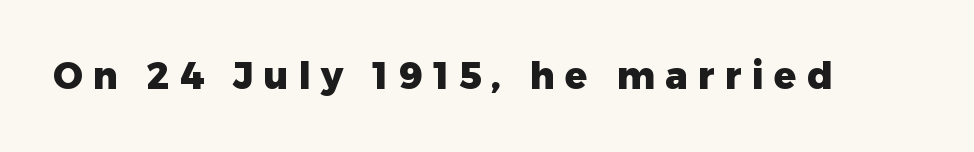
{"serif": "no", "italic": "no", "bold": "yes", "weight": "heavy", "width": "normal", "stroke_contrast": "low", "x_height": "medium", "monospaced": "no", "underline": "no", "letter_spacing": "wide", "letter_spacing_em": 0.28, "glyph_px": 37}
